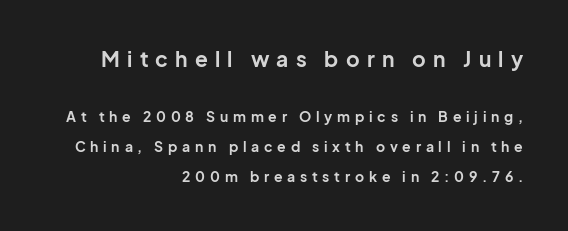
Q: Is the text bold? A: Yes.
Q: Is the text italic (slanted)? A: No, it is upright.
Q: Is the text underlined? A: No.
Q: How is the paragraph aligned? A: Right-aligned.
Q: Is the spacing between letters normal or unusually wide? A: Unusually wide.
Q: Is the spacing between lines tight, normal or loose? A: Loose.
Q: Which block of text is set in a larger size, the first (top) or the second (bottom)? A: The first (top) one.
